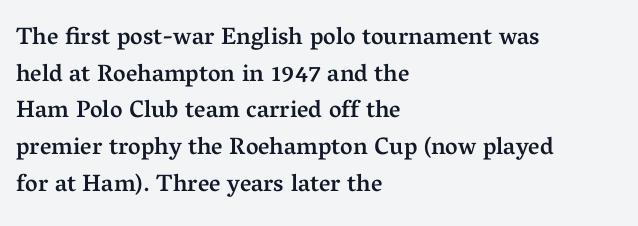
{"italic": "no", "bold": "semi", "underline": "no", "align": "left", "line_spacing": "normal", "line_spacing_ratio": 1.53, "letter_spacing": "normal", "letter_spacing_em": 0.0, "glyph_px": 24}
